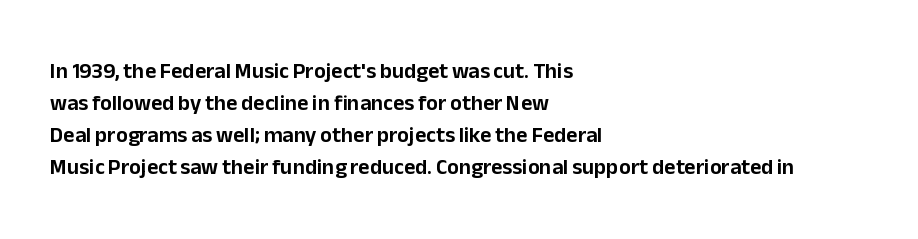
{"italic": "no", "underline": "no", "align": "left", "line_spacing": "normal", "line_spacing_ratio": 1.46, "letter_spacing": "normal", "letter_spacing_em": 0.0, "glyph_px": 22}
